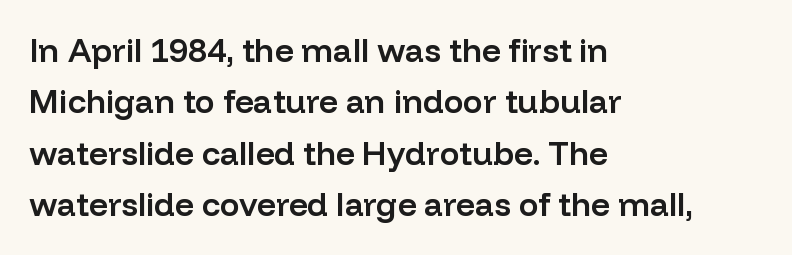
{"serif": "no", "italic": "no", "bold": "semi", "weight": "semibold", "width": "normal", "stroke_contrast": "low", "x_height": "medium", "monospaced": "no", "underline": "no", "align": "left", "line_spacing": "normal", "line_spacing_ratio": 1.56, "letter_spacing": "normal", "letter_spacing_em": 0.0, "glyph_px": 33}
